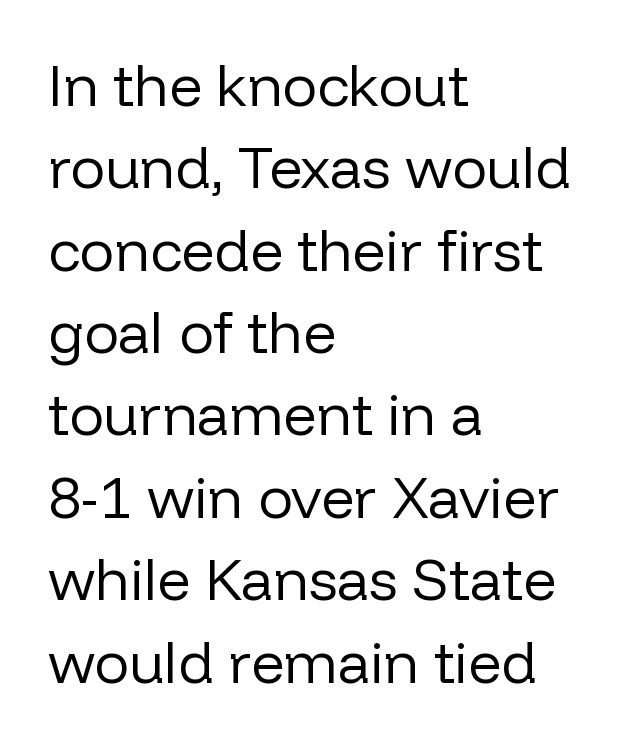
{"serif": "no", "italic": "no", "bold": "no", "weight": "regular", "width": "normal", "stroke_contrast": "low", "x_height": "medium", "monospaced": "no", "underline": "no", "align": "left", "line_spacing": "normal", "line_spacing_ratio": 1.42, "letter_spacing": "normal", "letter_spacing_em": 0.0, "glyph_px": 58}
